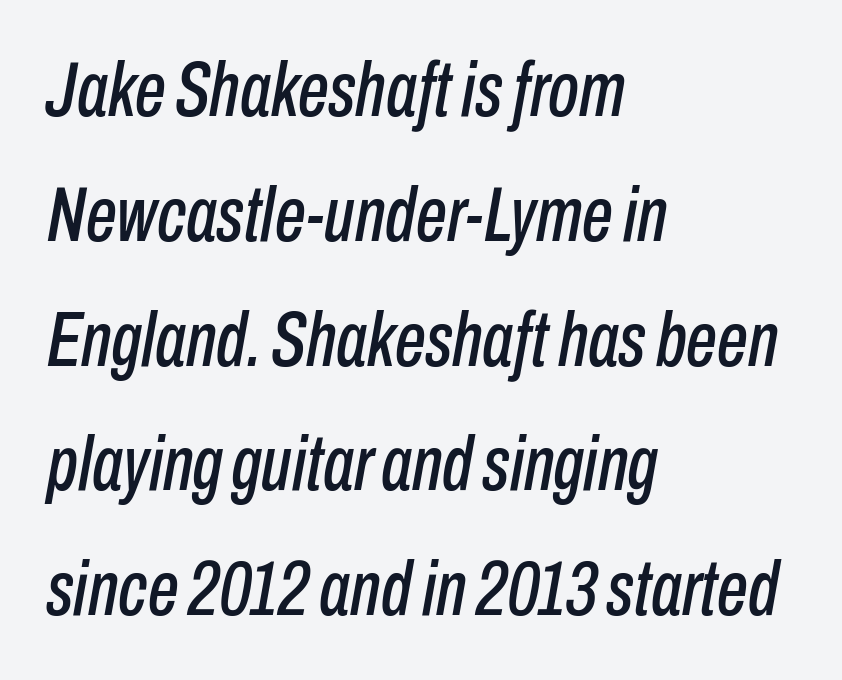
{"italic": "yes", "lean": "right", "slant_degrees": 10, "width": "condensed", "stroke_contrast": "low", "x_height": "medium", "monospaced": "no", "underline": "no", "align": "left", "line_spacing": "normal", "line_spacing_ratio": 1.6, "letter_spacing": "normal", "letter_spacing_em": 0.0, "glyph_px": 78}
